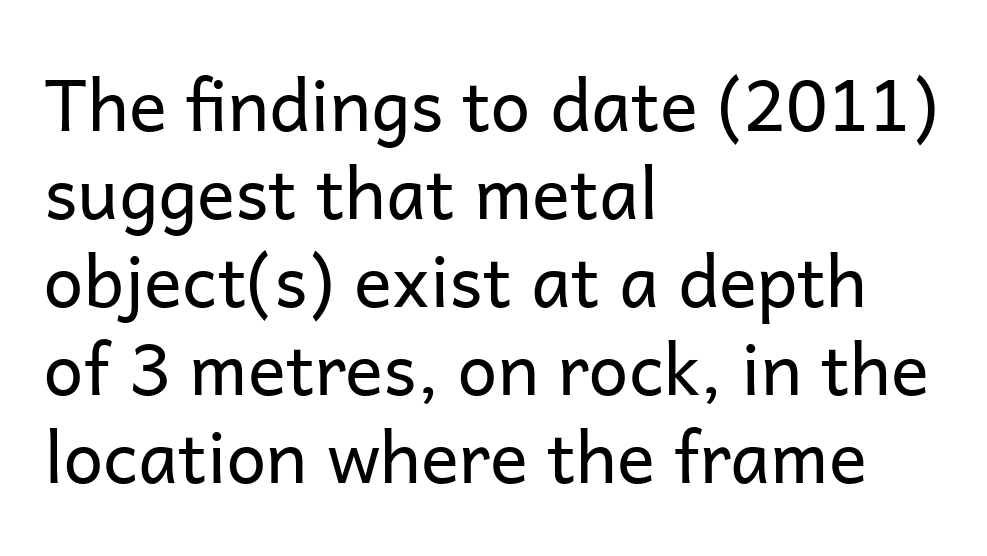
{"serif": "no", "italic": "no", "bold": "no", "weight": "regular", "width": "normal", "stroke_contrast": "low", "x_height": "medium", "monospaced": "no", "underline": "no", "align": "left", "line_spacing_ratio": 1.24, "letter_spacing": "normal", "letter_spacing_em": 0.0, "glyph_px": 71}
